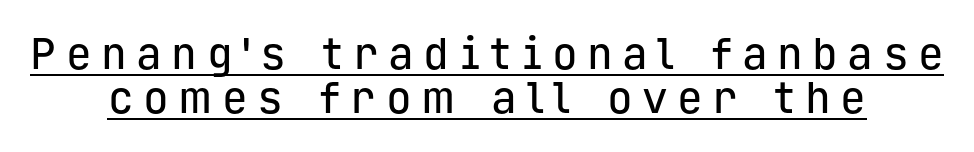
The image shows 43 px sans-serif type, upright, monospaced; set centered, tight line spacing (1.03x), unusually wide letter spacing (+0.22 em), underlined; low stroke contrast and a medium x-height.
